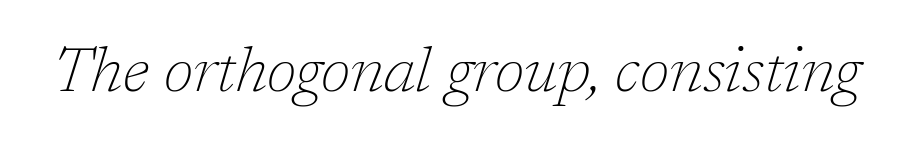
{"serif": "yes", "italic": "yes", "lean": "right", "slant_degrees": 17, "bold": "no", "weight": "thin", "width": "normal", "stroke_contrast": "low", "x_height": "medium", "monospaced": "no", "underline": "no", "letter_spacing": "normal", "letter_spacing_em": 0.0, "glyph_px": 63}
